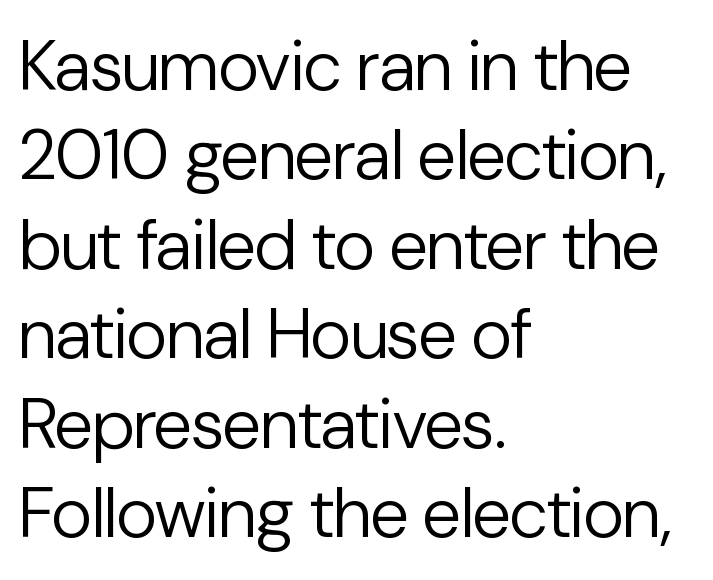
Q: Is the text bold? A: No.
Q: Is the text italic (slanted)? A: No, it is upright.
Q: Is the typeface a serif or a sans-serif typeface? A: Sans-serif.
Q: Is the text underlined? A: No.
Q: How is the paragraph aligned? A: Left-aligned.
Q: Is the spacing between letters normal or unusually wide? A: Normal.
Q: Is the spacing between lines tight, normal or loose? A: Normal.
Q: Width (condensed, normal, or wide)? A: Normal.
Q: Stroke contrast? A: Low.
Q: x-height? A: Medium.
Q: Monospaced? A: No.
